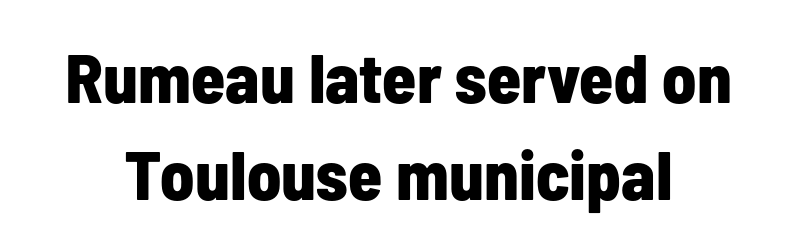
{"serif": "no", "italic": "no", "bold": "yes", "weight": "bold", "width": "condensed", "stroke_contrast": "low", "x_height": "medium", "monospaced": "no", "underline": "no", "align": "center", "line_spacing": "normal", "line_spacing_ratio": 1.41, "letter_spacing": "normal", "letter_spacing_em": 0.0, "glyph_px": 69}
